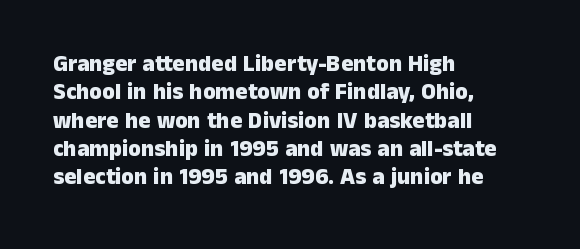
{"italic": "no", "bold": "yes", "underline": "no", "align": "left", "line_spacing_ratio": 1.23, "letter_spacing": "normal", "letter_spacing_em": 0.0, "glyph_px": 23}
